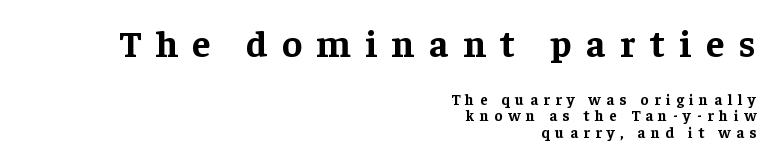
No italicization has been applied; the sample stays upright. Observe the serifs anchoring each vertical stroke in this sample. Does the bottom block carry the larger type? No, the top block does. This block would grow much taller if given ordinary leading; it's compressed now. Tracking here is generous; glyphs stand well apart from one another. Unmarked baselines from the first word to the last.
